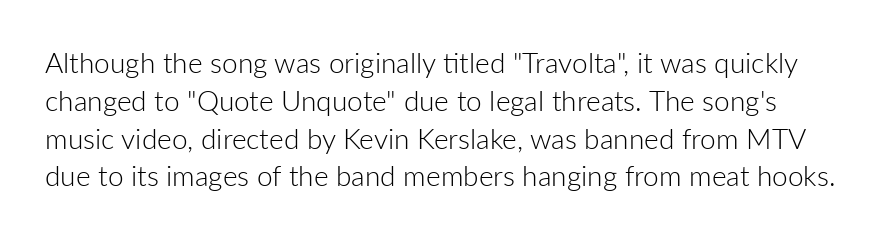
The space between consecutive lines is moderate. Note the varied advance widths — an 'i' is clearly narrower than an 'm'. Compared with typical body copy, the letter spacing here is the same. Examine the stroke ends and you'll find no serifs. Is this a heavy cut? Hardly; it is regular or lighter.
